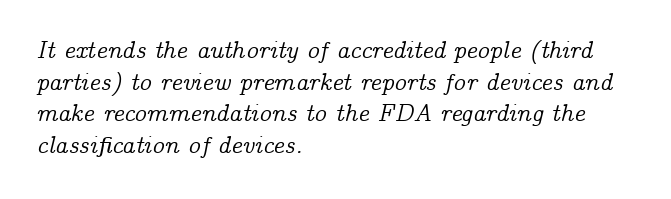
Q: Is the text italic (slanted)? A: Yes, it leans right by about 14 degrees.
Q: Is the text underlined? A: No.
Q: How is the paragraph aligned? A: Left-aligned.
Q: Is the spacing between letters normal or unusually wide? A: Normal.
Q: Is the spacing between lines tight, normal or loose? A: Normal.
